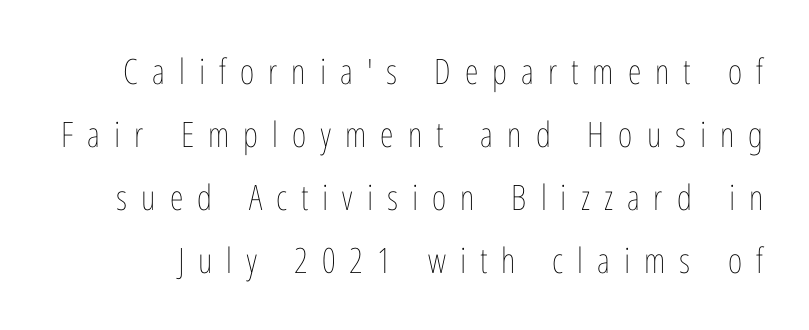
The image shows 35 px thin, condensed type, upright; set line spacing 1.8x, unusually wide letter spacing (+0.4 em), not underlined; low stroke contrast and a medium x-height.
